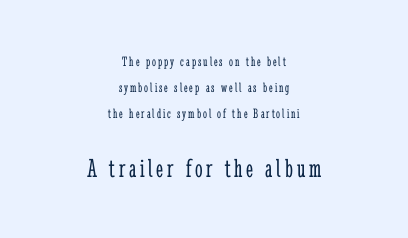
The image shows 27 px text type, upright; set centered, line spacing 1.85x, not underlined; the second (bottom) block is 1.93x larger.
